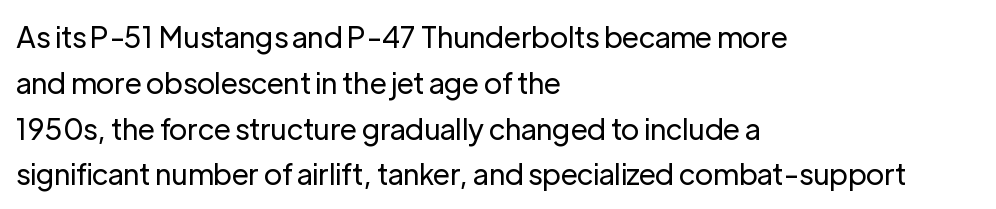
Observe the absence of serifs on each vertical stroke in this sample. Alignment: flush left. Descenders are the only things crossing below the line. This sample uses an upright cut, with every glyph sitting square on the baseline. Ink coverage per letter is moderate at most.
